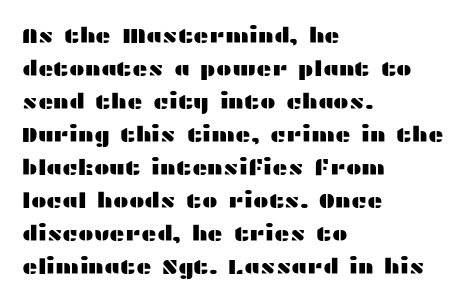
Q: Is the text italic (slanted)? A: No, it is upright.
Q: Is the text underlined? A: No.
Q: How is the paragraph aligned? A: Left-aligned.
Q: Is the spacing between letters normal or unusually wide? A: Normal.
Q: Is the spacing between lines tight, normal or loose? A: Normal.
